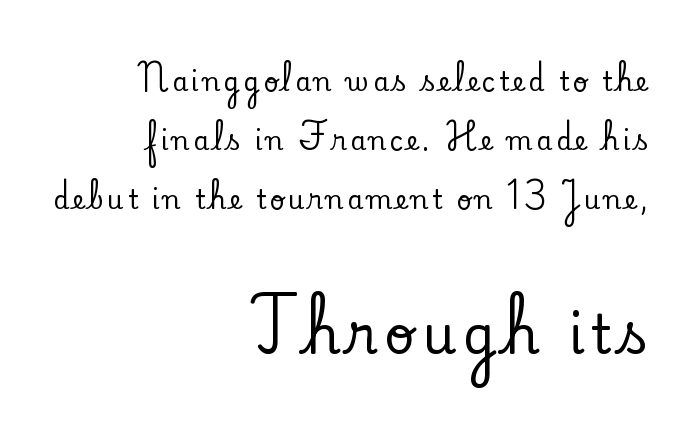
I'd call this a serif setting — the letters wear small feet. Bigger letters appear in the bottom chunk; the top chunk is reduced. The lines are spread far apart with generous leading. Teacher's note: observe the even right margin — that is flush-right alignment. Italic? Not at all — the glyphs are vertical.
